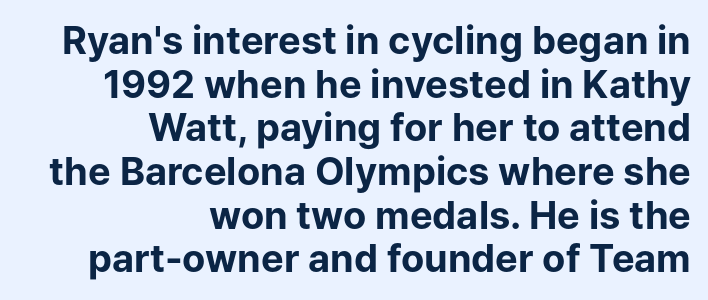
Check the space under the baseline: it is left empty. The tracking reads as untouched default to a designer's eye. Looks like regular typesetting: each glyph gets only the width it needs. Every row of glyphs terminates at an identical x-position on the right.
